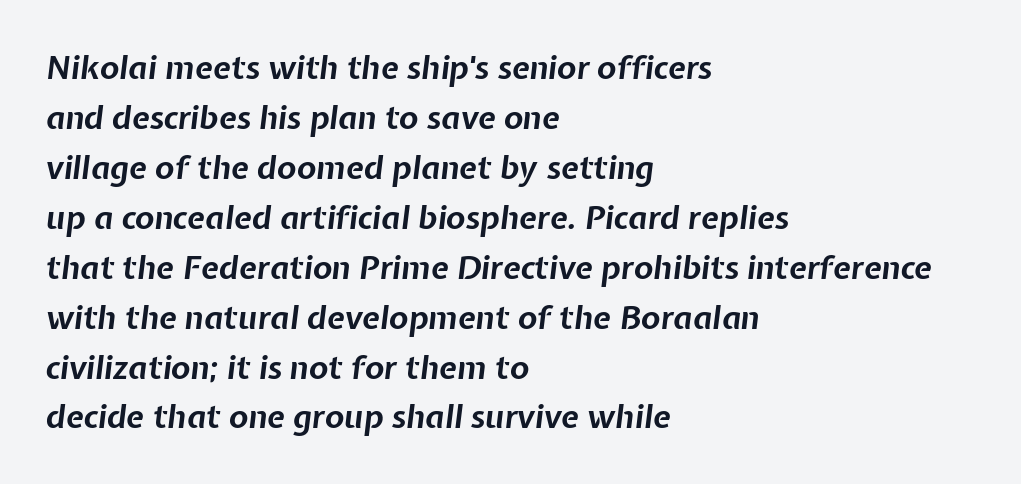
The passage shown is emphatically bold. Default kerning and tracking; the words read as compact shapes. The rows are spaced the way most documents space them. Think of a printed novel: that variable character pitch is what you see here. Check under the words: just untouched page.
